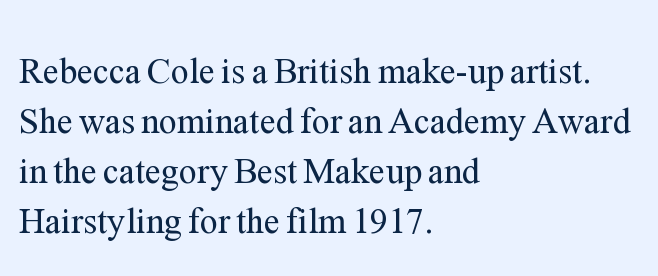
Q: Is the text bold? A: No.
Q: Is the text italic (slanted)? A: No, it is upright.
Q: Is the typeface a serif or a sans-serif typeface? A: Serif.
Q: Is the text underlined? A: No.
Q: How is the paragraph aligned? A: Left-aligned.
Q: Is the spacing between letters normal or unusually wide? A: Normal.
Q: Is the spacing between lines tight, normal or loose? A: Normal.
Q: Width (condensed, normal, or wide)? A: Normal.
Q: Stroke contrast? A: Medium.
Q: x-height? A: Medium.
Q: Monospaced? A: No.
